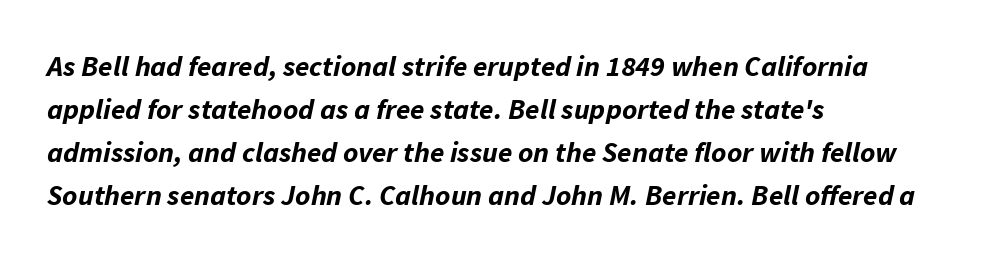
The image shows 29 px bold type, italic (leaning right); set left-aligned, normal line spacing (1.48x), normal letter spacing, not underlined; low stroke contrast and a medium x-height.
